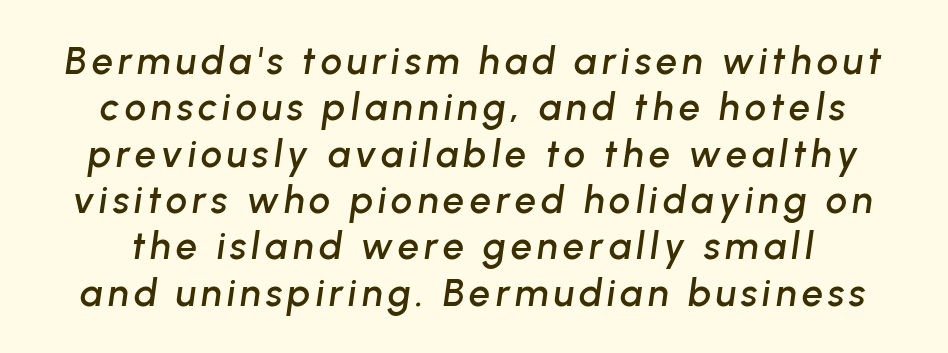
Q: Is the text italic (slanted)? A: Yes, it leans right by about 8 degrees.
Q: Is the text underlined? A: No.
Q: Width (condensed, normal, or wide)? A: Normal.
Q: Stroke contrast? A: Low.
Q: x-height? A: Medium.
Q: Monospaced? A: No.
